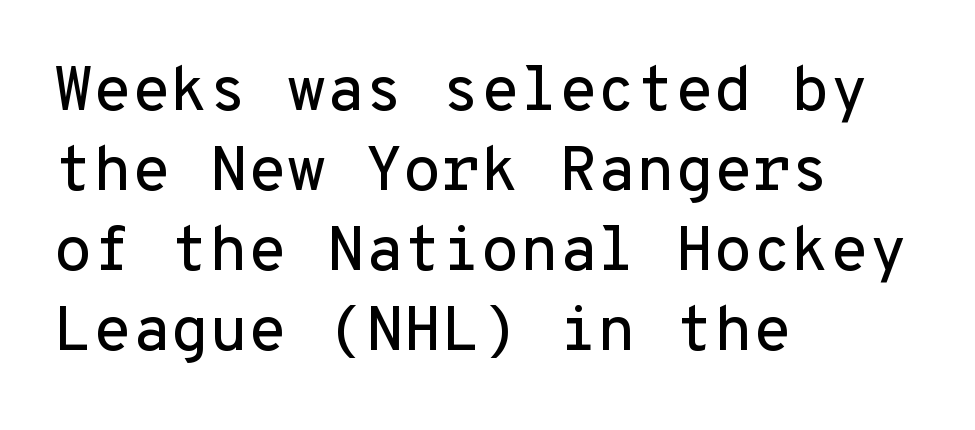
Q: Is the text italic (slanted)? A: No, it is upright.
Q: Is the typeface a serif or a sans-serif typeface? A: Sans-serif.
Q: Is the text underlined? A: No.
Q: How is the paragraph aligned? A: Left-aligned.
Q: Is the spacing between letters normal or unusually wide? A: Normal.
Q: Is the spacing between lines tight, normal or loose? A: Normal.
Q: Width (condensed, normal, or wide)? A: Normal.
Q: Stroke contrast? A: Low.
Q: x-height? A: Medium.
Q: Monospaced? A: Yes.
